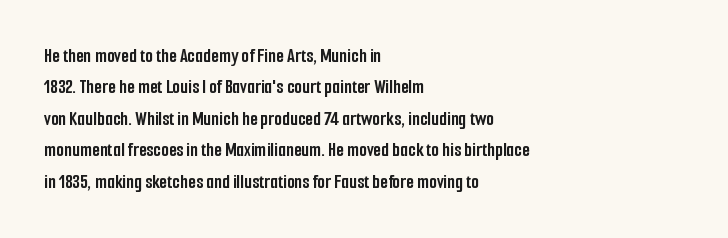
The image shows 20 px bold type, upright; set left-aligned, normal line spacing (1.57x), normal letter spacing, not underlined.
